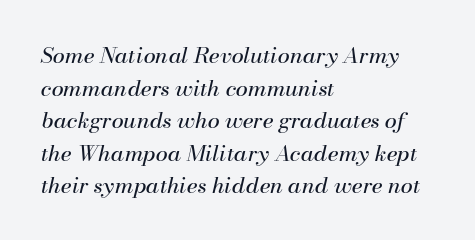
The image shows 22 px text type, italic (leaning right); set left-aligned, normal line spacing (1.48x), normal letter spacing, not underlined.
